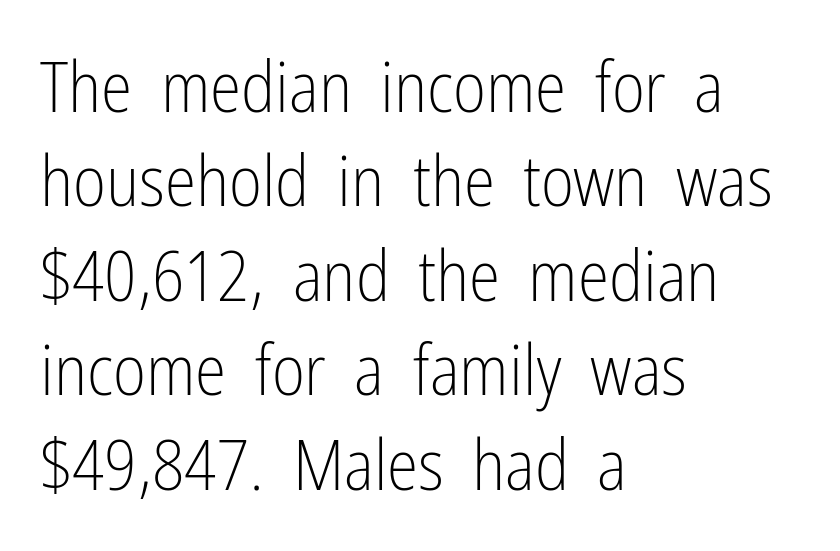
{"serif": "no", "italic": "no", "bold": "no", "weight": "light", "width": "condensed", "stroke_contrast": "low", "x_height": "medium", "monospaced": "no", "underline": "no", "align": "left", "line_spacing": "normal", "line_spacing_ratio": 1.33, "letter_spacing": "normal", "letter_spacing_em": 0.0, "glyph_px": 71}
